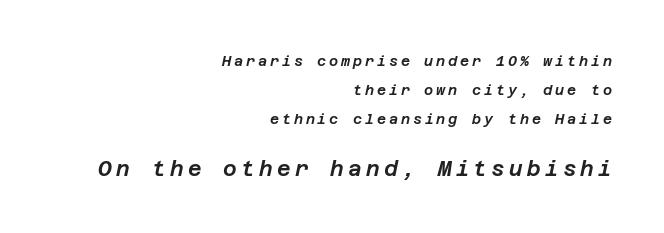
Q: Is the text italic (slanted)? A: Yes, it leans right by about 12 degrees.
Q: Is the text underlined? A: No.
Q: How is the paragraph aligned? A: Right-aligned.
Q: Is the spacing between letters normal or unusually wide? A: Unusually wide.
Q: Is the spacing between lines tight, normal or loose? A: Loose.
Q: Which block of text is set in a larger size, the first (top) or the second (bottom)? A: The second (bottom) one.
